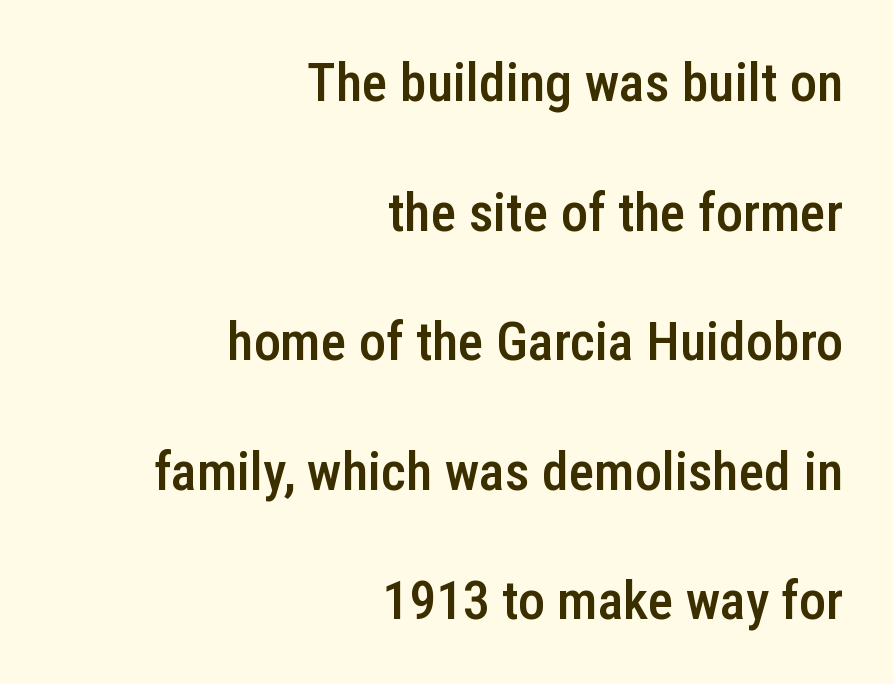
Q: Is the text bold? A: Semi-bold.
Q: Is the text italic (slanted)? A: No, it is upright.
Q: Is the typeface a serif or a sans-serif typeface? A: Sans-serif.
Q: Is the text underlined? A: No.
Q: How is the paragraph aligned? A: Right-aligned.
Q: Is the spacing between letters normal or unusually wide? A: Normal.
Q: Is the spacing between lines tight, normal or loose? A: Loose.
Q: Width (condensed, normal, or wide)? A: Condensed.
Q: Stroke contrast? A: Low.
Q: x-height? A: Medium.
Q: Monospaced? A: No.
